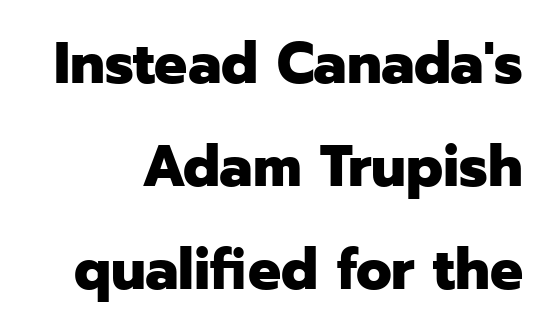
{"serif": "no", "italic": "no", "bold": "yes", "weight": "heavy", "width": "normal", "stroke_contrast": "low", "x_height": "medium", "monospaced": "no", "underline": "no", "line_spacing_ratio": 1.78, "letter_spacing": "normal", "letter_spacing_em": 0.0, "glyph_px": 58}
